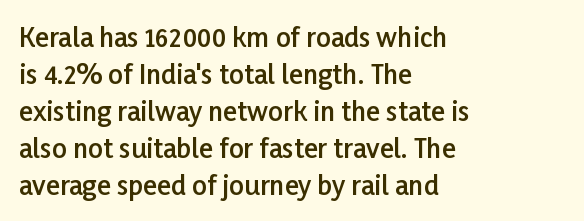
The image shows 26 px text type, upright; set left-aligned, normal line spacing (1.42x), normal letter spacing, not underlined.
